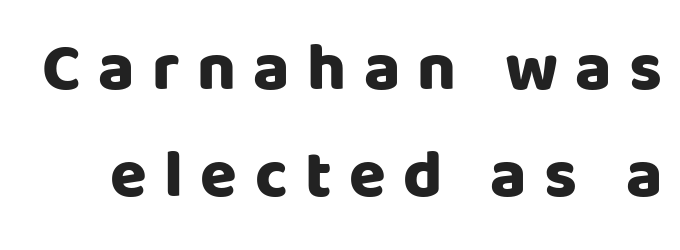
The image shows 67 px heavy sans-serif type, upright; set normal line spacing (1.59x), unusually wide letter spacing (+0.26 em), not underlined; low stroke contrast and a large x-height.
